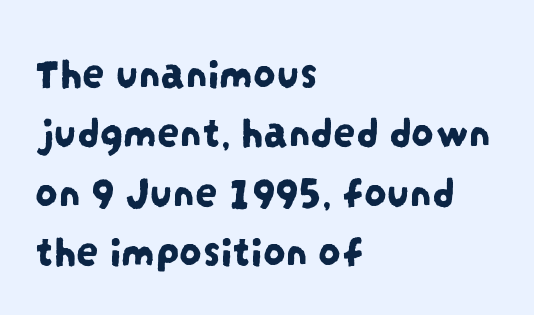
Q: Is the typeface a serif or a sans-serif typeface? A: Sans-serif.
Q: Is the text underlined? A: No.
Q: How is the paragraph aligned? A: Left-aligned.
Q: Is the spacing between letters normal or unusually wide? A: Normal.
Q: Is the spacing between lines tight, normal or loose? A: Normal.
Q: Width (condensed, normal, or wide)? A: Condensed.
Q: Stroke contrast? A: Low.
Q: x-height? A: Large.
Q: Monospaced? A: No.
